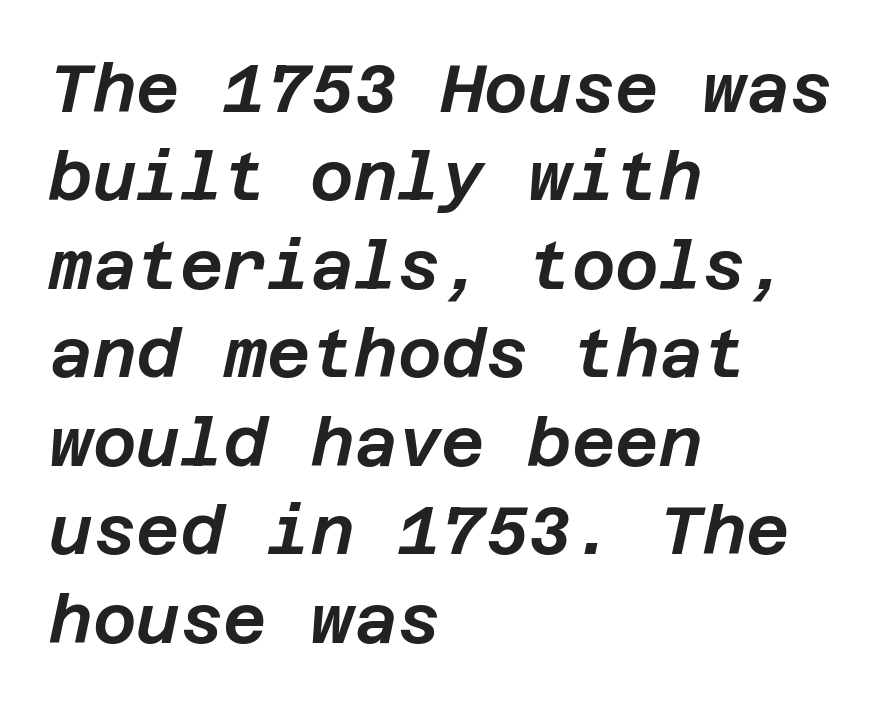
Where is the straight margin? On the left. Check the space under the baseline: it is left empty. If you measured baseline to baseline, you'd find a middling distance. Tracking here is standard; glyphs follow each other at the usual distance. Designer's note — italics engaged.
